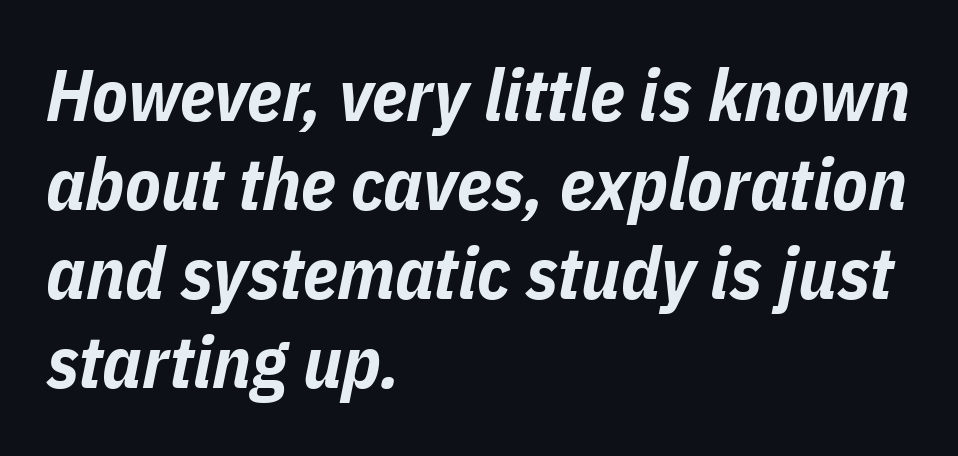
The image shows 73 px bold, condensed type, italic (leaning right); set left-aligned, line spacing 1.22x, normal letter spacing, not underlined; low stroke contrast and a medium x-height.
